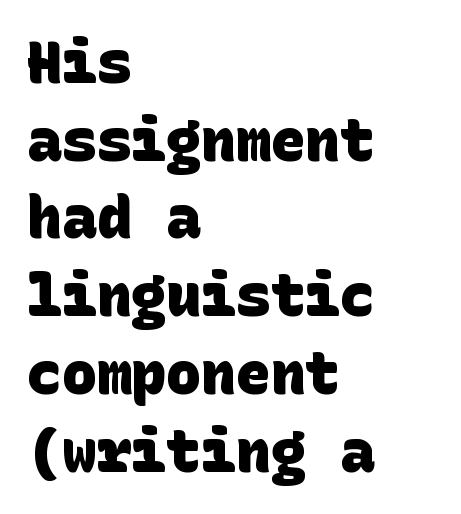
{"serif": "no", "bold": "yes", "weight": "heavy", "width": "normal", "stroke_contrast": "low", "x_height": "large", "underline": "no", "align": "left", "line_spacing": "normal", "line_spacing_ratio": 1.34, "letter_spacing": "normal", "letter_spacing_em": 0.0, "glyph_px": 58}
